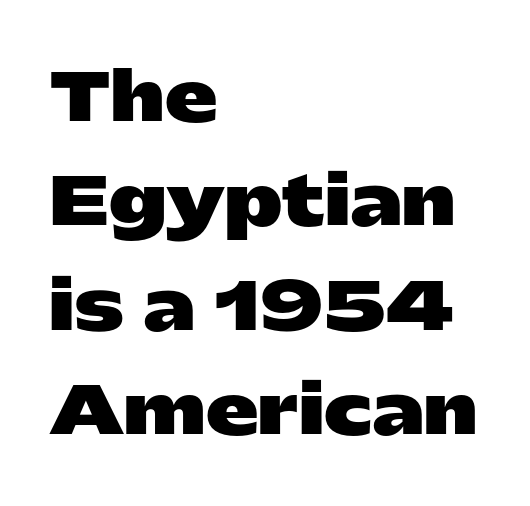
{"serif": "no", "italic": "no", "bold": "yes", "weight": "heavy", "width": "wide", "stroke_contrast": "low", "x_height": "medium", "monospaced": "no", "underline": "no", "align": "left", "line_spacing": "normal", "line_spacing_ratio": 1.58, "letter_spacing": "normal", "letter_spacing_em": 0.0, "glyph_px": 66}
